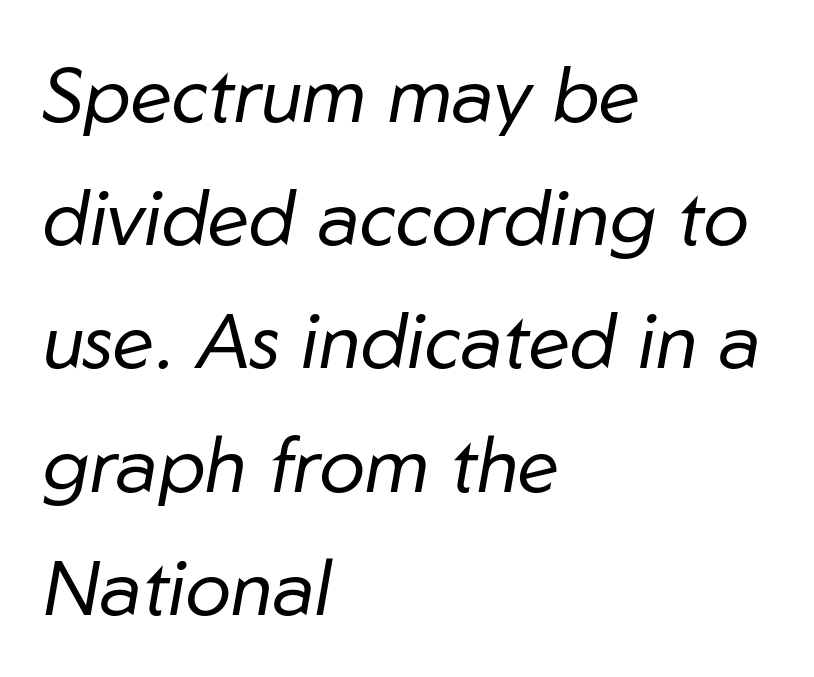
Reading down the block, your eye returns to a fixed left position each line. Is the type slanted? Yes — the strokes lean at a clear angle. The face looks like a standard text weight, possibly lighter. The passage shown is typed in a proportional face where columns would drift.
